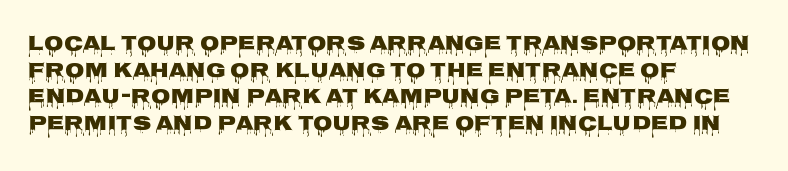
Which margin do the lines hug? The left one — the right edge is uneven. Do the letters lean? They stand straight. Students, note that the glyphs here touch the page at normal intervals. The block of text has a typical density, with ordinary space between rows. Unmarked baselines from the first word to the last.
